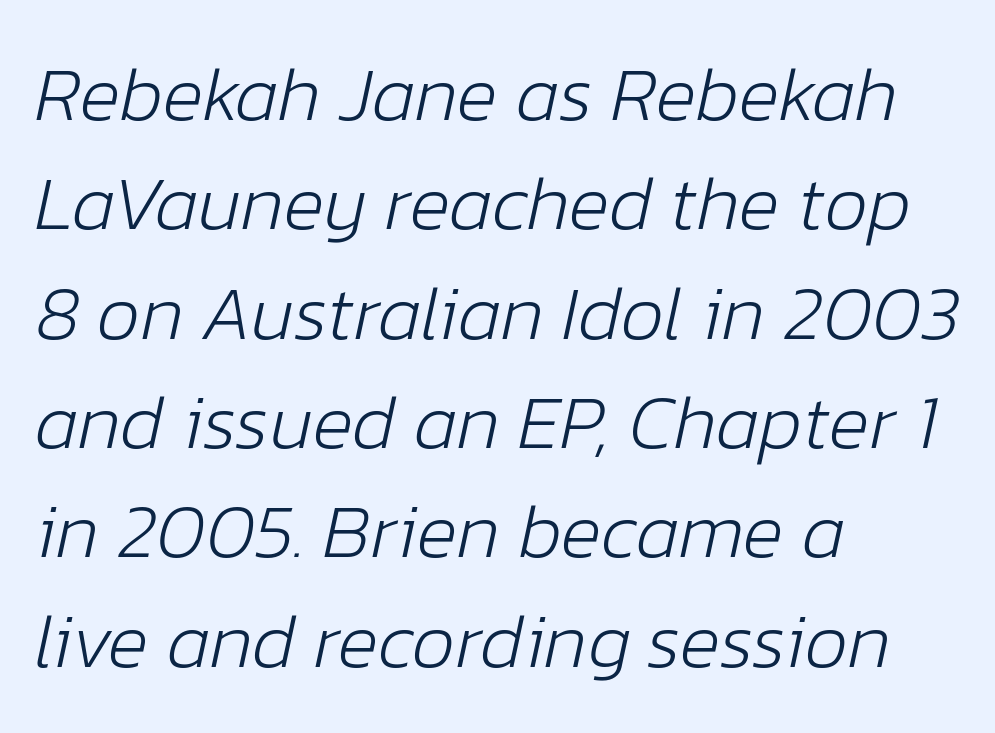
{"italic": "yes", "lean": "right", "slant_degrees": 12, "bold": "no", "weight": "light", "width": "normal", "stroke_contrast": "low", "x_height": "medium", "monospaced": "no", "underline": "no", "align": "left", "line_spacing": "normal", "line_spacing_ratio": 1.42, "letter_spacing": "normal", "letter_spacing_em": 0.0, "glyph_px": 77}
